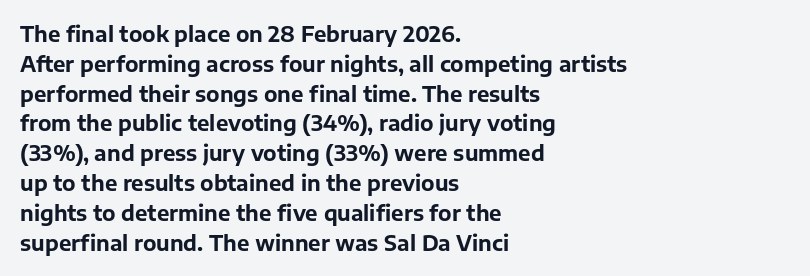
The image shows 21 px bold type, upright; set left-aligned, normal line spacing (1.42x), normal letter spacing, not underlined.
